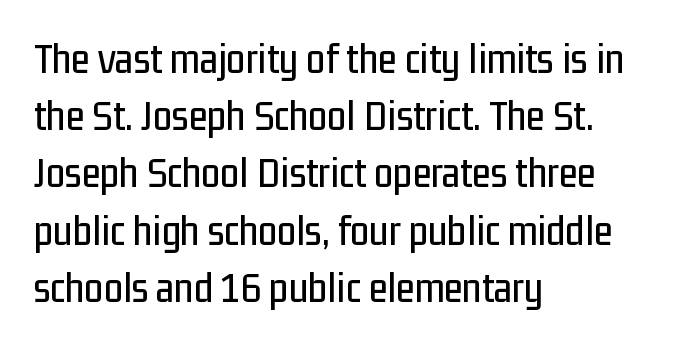
Notice how the stems are strictly vertical — no italics here. A typesetter would call this zero additional tracking. Visually the block forms a straight wall on the left and a jagged coastline on the right. A typesetter would call this leading conventional body-copy spacing. Words float on clear page, feet unadorned.
